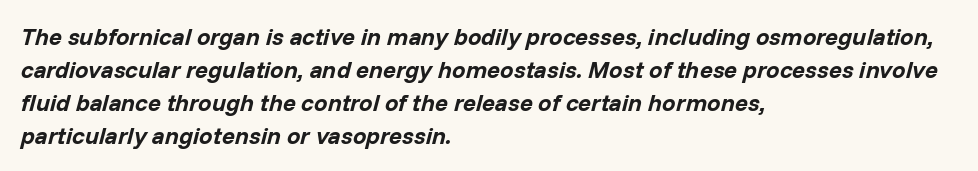
The image shows 24 px bold type, italic (leaning right); set left-aligned, normal line spacing (1.37x), normal letter spacing, not underlined.
